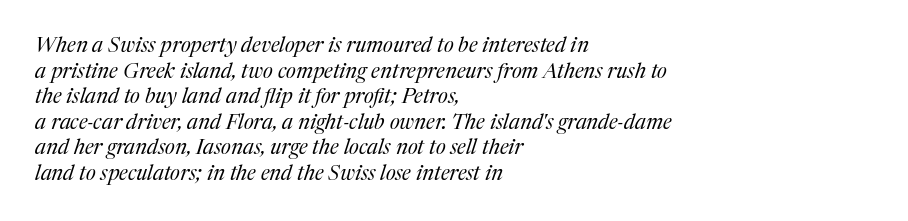
{"italic": "yes", "lean": "right", "slant_degrees": 17, "bold": "no", "underline": "no", "align": "left", "line_spacing_ratio": 1.22, "letter_spacing": "normal", "letter_spacing_em": 0.0, "glyph_px": 21}
